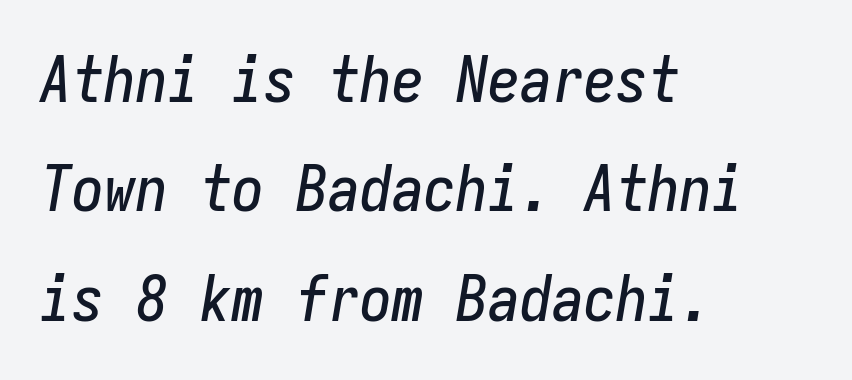
{"italic": "yes", "lean": "right", "slant_degrees": 9, "width": "condensed", "stroke_contrast": "low", "x_height": "medium", "monospaced": "yes", "underline": "no", "align": "left", "line_spacing_ratio": 1.71, "letter_spacing": "normal", "letter_spacing_em": 0.0, "glyph_px": 64}
